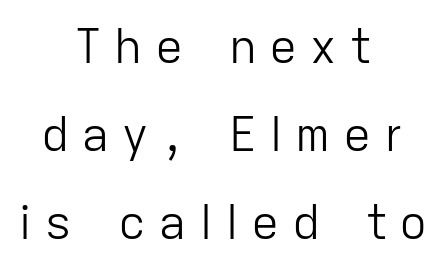
Q: Is the text bold? A: No.
Q: Is the text italic (slanted)? A: No, it is upright.
Q: Is the typeface a serif or a sans-serif typeface? A: Sans-serif.
Q: Is the text underlined? A: No.
Q: How is the paragraph aligned? A: Centered.
Q: Is the spacing between letters normal or unusually wide? A: Unusually wide.
Q: Width (condensed, normal, or wide)? A: Normal.
Q: Stroke contrast? A: Low.
Q: x-height? A: Medium.
Q: Monospaced? A: No.
